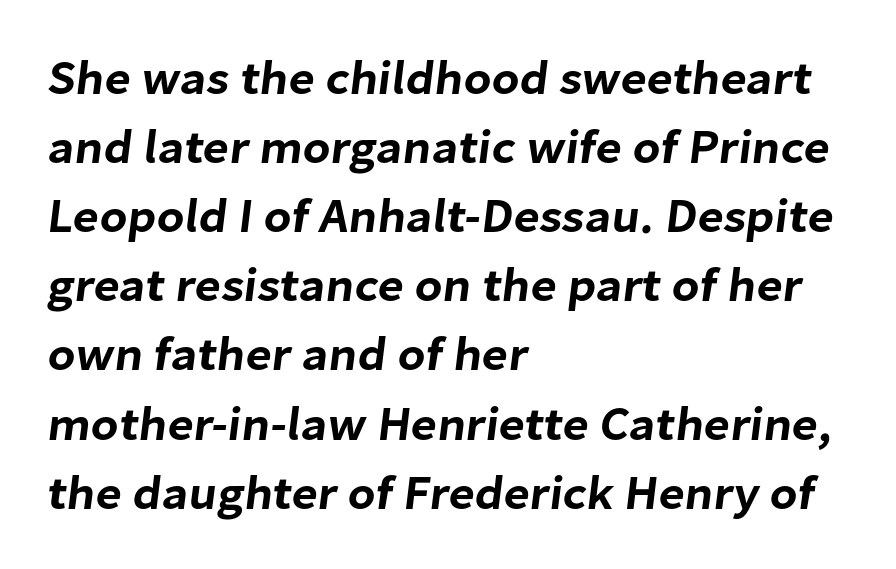
{"serif": "no", "width": "normal", "stroke_contrast": "low", "x_height": "medium", "monospaced": "no", "underline": "no", "align": "left", "line_spacing": "normal", "line_spacing_ratio": 1.44, "letter_spacing": "normal", "letter_spacing_em": 0.0, "glyph_px": 48}
